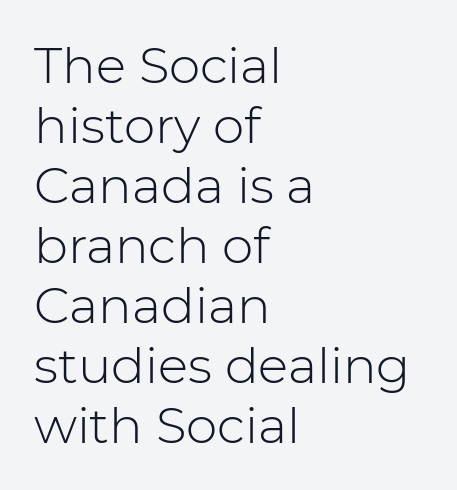
Q: Is the text bold? A: No.
Q: Is the text italic (slanted)? A: No, it is upright.
Q: Is the typeface a serif or a sans-serif typeface? A: Sans-serif.
Q: Is the text underlined? A: No.
Q: How is the paragraph aligned? A: Left-aligned.
Q: Is the spacing between letters normal or unusually wide? A: Normal.
Q: Width (condensed, normal, or wide)? A: Normal.
Q: Stroke contrast? A: Low.
Q: x-height? A: Medium.
Q: Monospaced? A: No.
